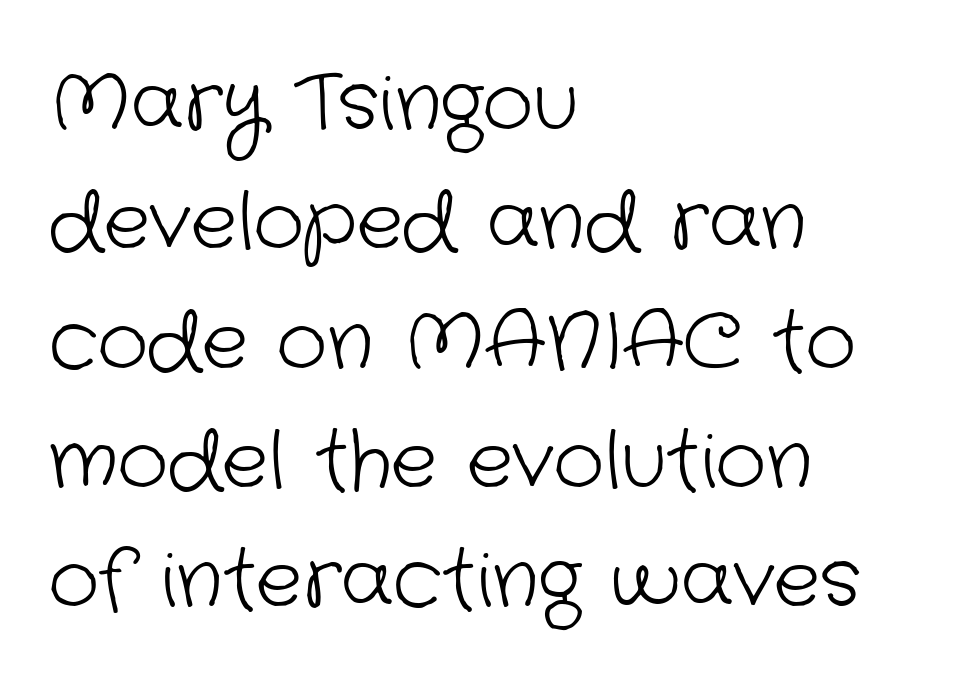
Horizontally, the lines are justified to the leading edge only. The letters advance in unequal steps, a hallmark of proportional type. Weight: not bold — regular or lighter. Only glyphs here, with clear space below each row. Honestly, the letter spacing is just normal — you wouldn't notice it.
